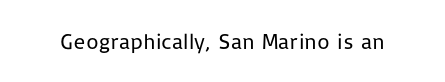
The space directly below the letters is spotless. Quick note: not italic, upright. The line texture is even and compact thanks to regular tracking. These glyphs show unthickened strokes, regular width or finer.
